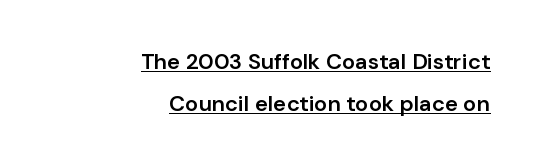
Q: Is the text bold? A: Semi-bold.
Q: Is the text italic (slanted)? A: No, it is upright.
Q: Is the text underlined? A: Yes.
Q: How is the paragraph aligned? A: Right-aligned.
Q: Is the spacing between letters normal or unusually wide? A: Normal.
Q: Is the spacing between lines tight, normal or loose? A: Loose.
